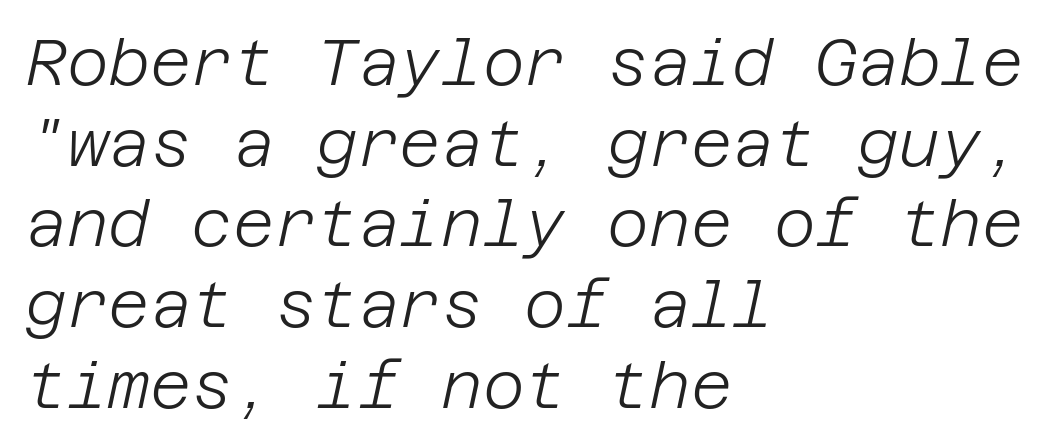
In CSS terms this would be text-align: left. This sample uses plain, unmodified letter spacing. Does the lettering tilt? It does — this is italic. No extra ink here — the face is not bold. In terms of leading, this rendering sits right in the middle.
